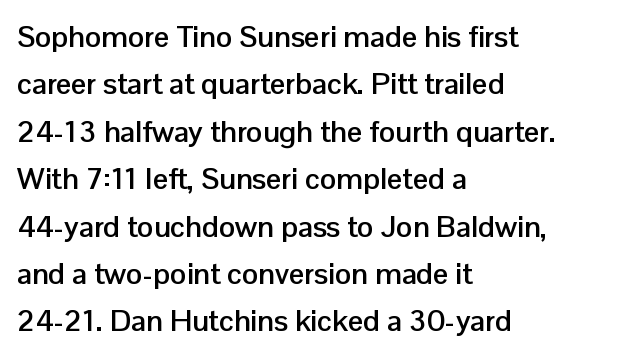
Unlike italic type, these characters show no tilt at all. Beneath every word, the page is bare. Check where the strokes stop: nothing finishes them off — pure sans. Compared with a centered layout, this one pins lines to the left instead. The rendering uses a bold face; every stroke is thick and dark. Spacing between characters is what you'd get straight out of the box.
